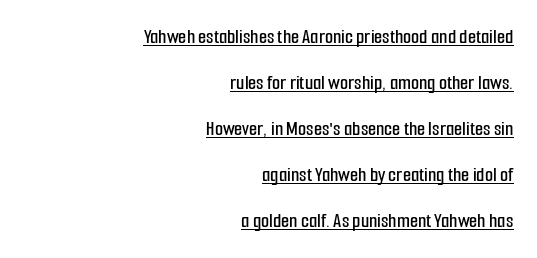
The image shows 21 px text type, upright; set right-aligned, loose line spacing (2.19x), normal letter spacing, underlined.
